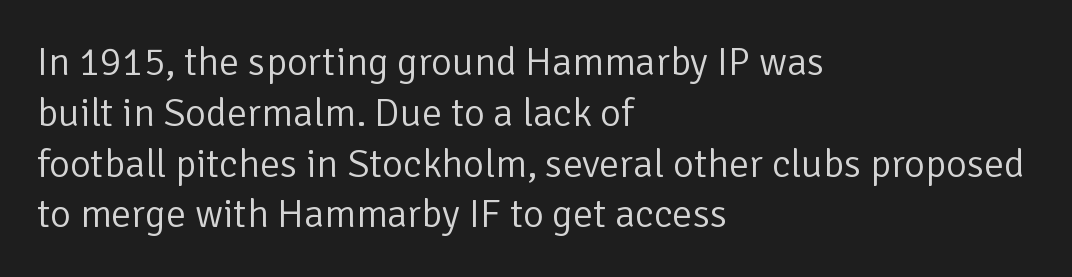
Q: Is the text bold? A: No.
Q: Is the text italic (slanted)? A: No, it is upright.
Q: Is the typeface a serif or a sans-serif typeface? A: Sans-serif.
Q: Is the text underlined? A: No.
Q: How is the paragraph aligned? A: Left-aligned.
Q: Is the spacing between letters normal or unusually wide? A: Normal.
Q: Is the spacing between lines tight, normal or loose? A: Normal.
Q: Width (condensed, normal, or wide)? A: Normal.
Q: Stroke contrast? A: Low.
Q: x-height? A: Medium.
Q: Monospaced? A: No.
